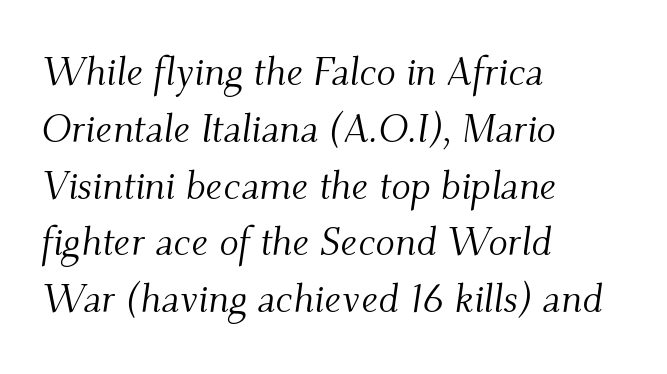
The image shows 40 px light serif type, italic (leaning right); set left-aligned, normal line spacing (1.42x), normal letter spacing, not underlined; medium stroke contrast and a small x-height.
